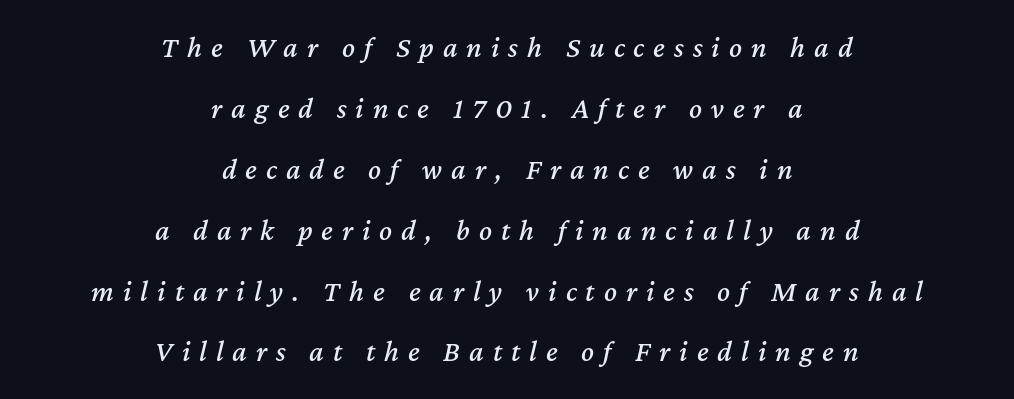
Reading down the column, the eye jumps a long way to each next line. The area under the type is left untouched. Reading down the block, each line starts at a different indent, mirrored at its end. Rendered with sloped, italic letterforms. In terms of letterspacing, this is a distinctly airy, spread setting. Each letter keeps its own natural width here, so spacing adapts to shape.
